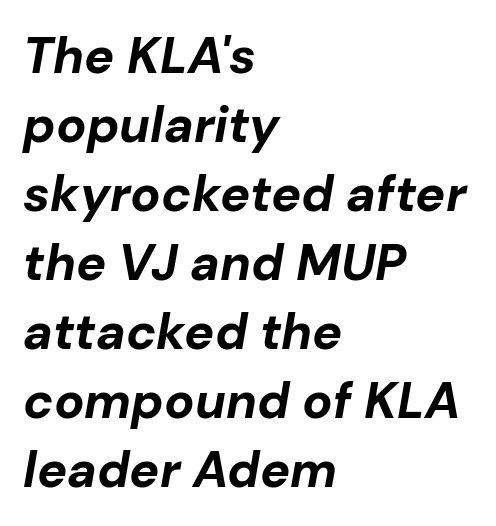
The rendering keeps characters at their native spacing. Bare-footed words on every line. The rendering uses natural spacing where letterforms have individual widths. Baseline-to-baseline distance is the conventional proportion of letter height. The characters look thick and weighty, a clear bold. Emphasis-style slanted type is in use.
